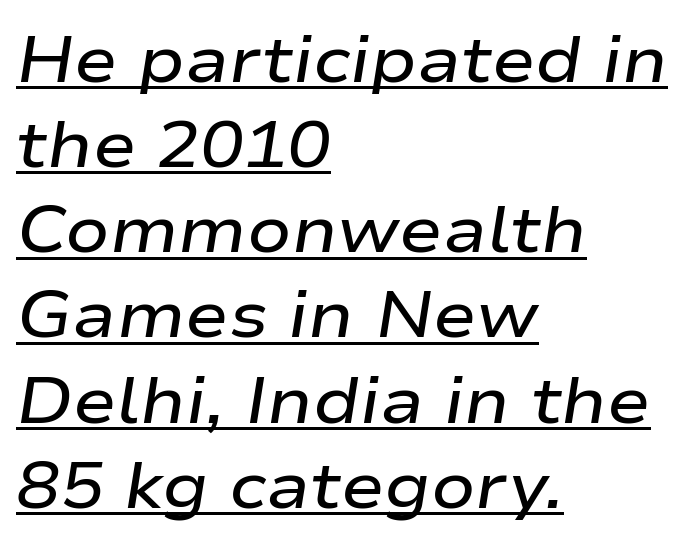
Caption: standard tracking, unaltered. Varying glyph widths throughout — classic text-font behaviour. The compositor pushed each line to the left boundary. If you drew a line through each stem, it would be angled. This block has exactly the height ordinary leading produces.
